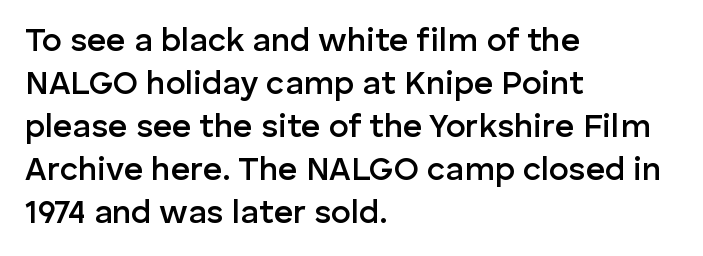
The letterforms sit shoulder to shoulder at normal distance. What weight is shown? A semibold, between regular and bold. Plain, unruled lines of type. The compositor pushed each line to the left boundary.
